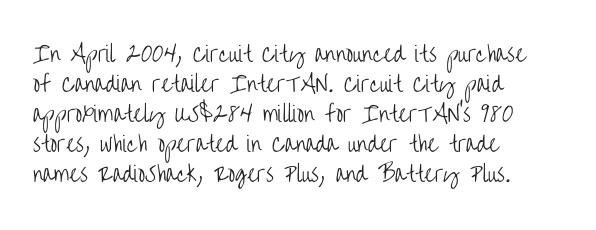
The image shows 21 px text type, upright; set left-aligned, normal line spacing (1.43x), normal letter spacing, not underlined.
